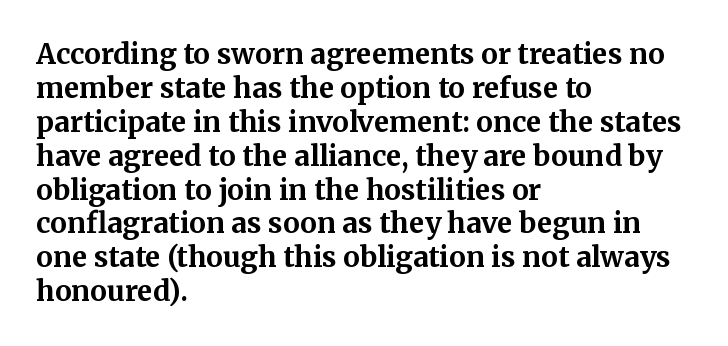
Old-style or modern, the face here clearly has serifs. Compared with typical body copy, the letter spacing here is the same. The string is rendered with underlining switched off. The lettering holds an erect, upright posture throughout. Do the characters align in a grid? No, the font is proportional.
